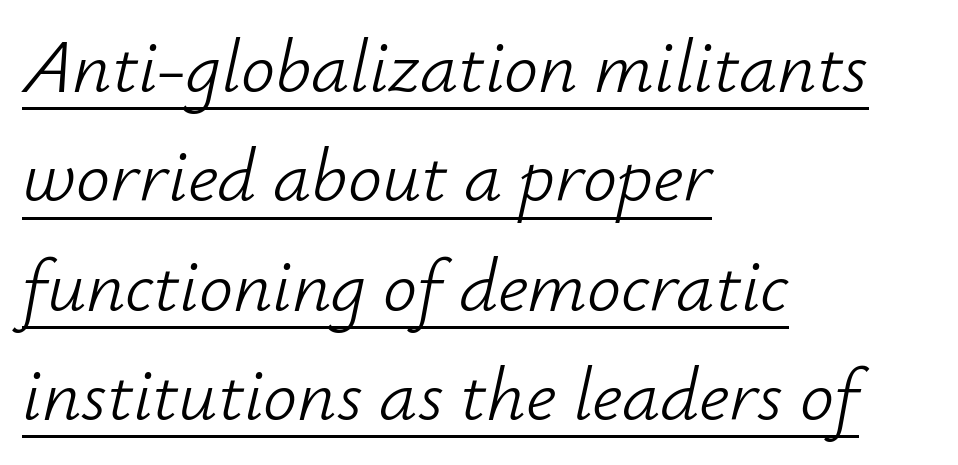
Q: Is the text bold? A: No.
Q: Is the text italic (slanted)? A: Yes, it leans right by about 12 degrees.
Q: Is the text underlined? A: Yes.
Q: How is the paragraph aligned? A: Left-aligned.
Q: Is the spacing between letters normal or unusually wide? A: Normal.
Q: Is the spacing between lines tight, normal or loose? A: Normal.
Q: Width (condensed, normal, or wide)? A: Normal.
Q: Stroke contrast? A: Low.
Q: x-height? A: Small.
Q: Monospaced? A: No.
